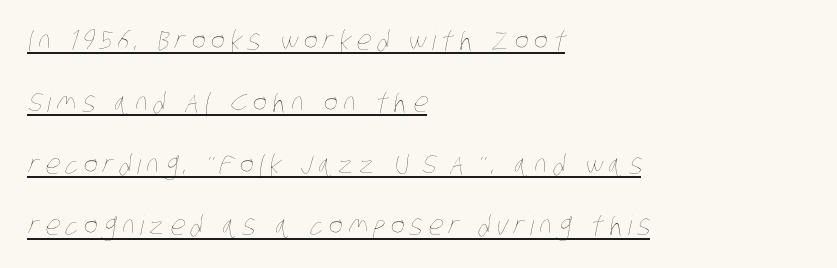
{"bold": "no", "underline": "yes", "align": "left", "line_spacing": "loose", "line_spacing_ratio": 2.29, "letter_spacing": "wide", "letter_spacing_em": 0.2, "glyph_px": 27}
